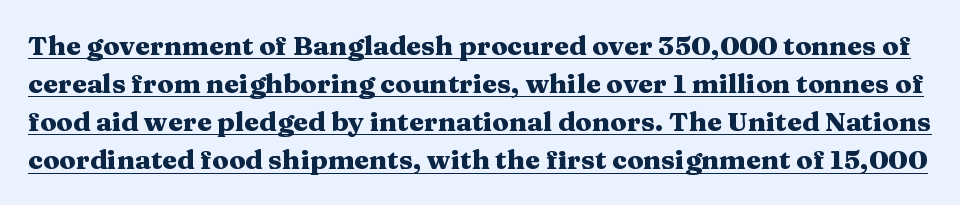
The image shows 27 px bold type, upright; set normal line spacing (1.41x), normal letter spacing, underlined.
